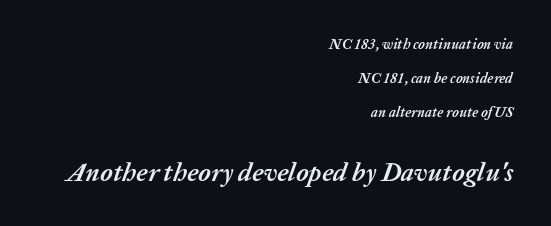
Q: Is the text bold? A: Yes.
Q: Is the text italic (slanted)? A: Yes, it leans right by about 20 degrees.
Q: Is the text underlined? A: No.
Q: How is the paragraph aligned? A: Right-aligned.
Q: Is the spacing between letters normal or unusually wide? A: Normal.
Q: Is the spacing between lines tight, normal or loose? A: Loose.
Q: Which block of text is set in a larger size, the first (top) or the second (bottom)? A: The second (bottom) one.
